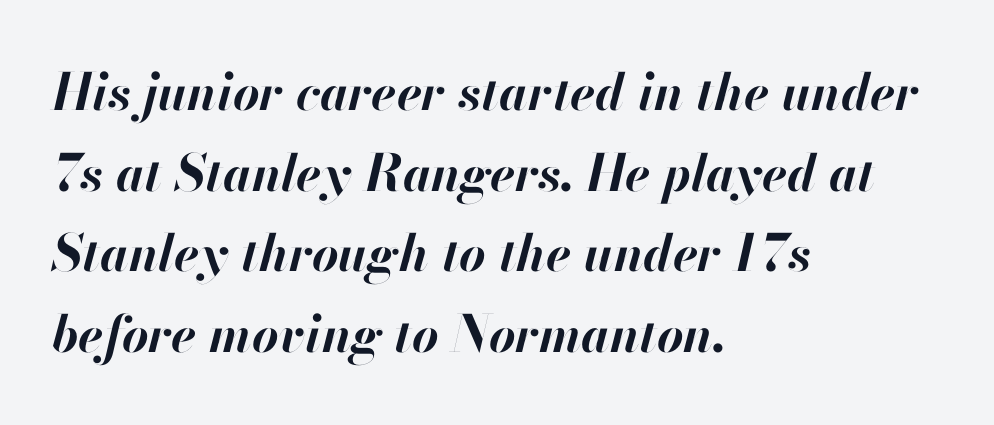
{"italic": "yes", "lean": "right", "slant_degrees": 13, "bold": "yes", "weight": "bold", "width": "normal", "stroke_contrast": "high", "x_height": "small", "monospaced": "no", "underline": "no", "align": "left", "line_spacing": "normal", "line_spacing_ratio": 1.58, "letter_spacing": "normal", "letter_spacing_em": 0.0, "glyph_px": 51}
